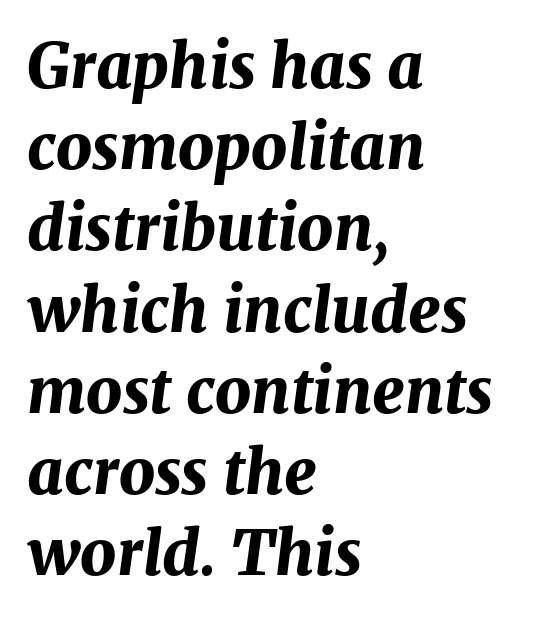
This rendering leaves character spacing at its baseline value. Caption: multi-line text, flush left, ragged right. You'd pick this weight for a headline — it's a proper bold. Observe the lean: these are italic letterforms. Whoever set this chose a conventional vertical rhythm. The specimen omits any rule beneath the text block's lines.
